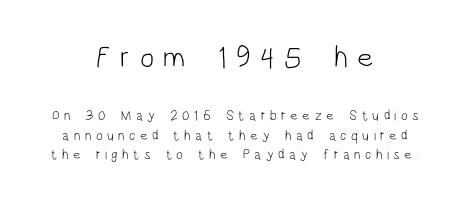
Q: Is the text bold? A: No.
Q: Is the text italic (slanted)? A: No, it is upright.
Q: Is the typeface a serif or a sans-serif typeface? A: Sans-serif.
Q: Is the text underlined? A: No.
Q: How is the paragraph aligned? A: Centered.
Q: Is the spacing between letters normal or unusually wide? A: Unusually wide.
Q: Is the spacing between lines tight, normal or loose? A: Normal.
Q: Which block of text is set in a larger size, the first (top) or the second (bottom)? A: The first (top) one.
Q: Width (condensed, normal, or wide)? A: Condensed.
Q: Stroke contrast? A: Low.
Q: x-height? A: Large.
Q: Monospaced? A: No.
